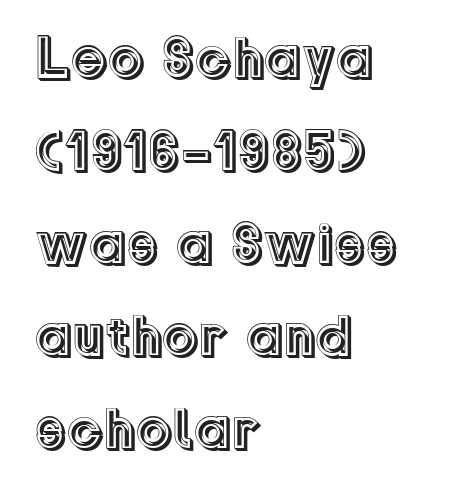
Q: Is the text italic (slanted)? A: No, it is upright.
Q: Is the text underlined? A: No.
Q: How is the paragraph aligned? A: Left-aligned.
Q: Is the spacing between letters normal or unusually wide? A: Normal.
Q: Is the spacing between lines tight, normal or loose? A: Normal.
Q: Width (condensed, normal, or wide)? A: Normal.
Q: x-height? A: Medium.
Q: Monospaced? A: No.
